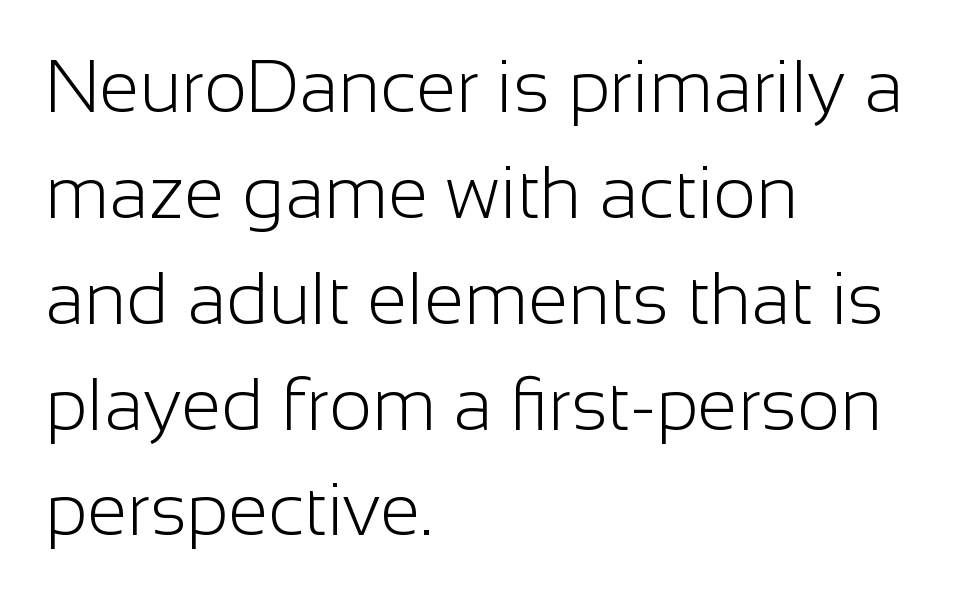
The image shows 73 px light sans-serif type, upright; set left-aligned, normal line spacing (1.45x), normal letter spacing, not underlined; low stroke contrast and a medium x-height.
